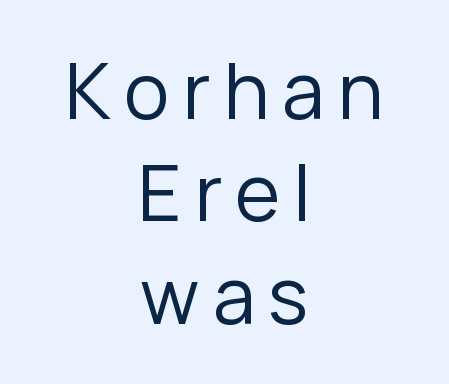
{"serif": "no", "italic": "no", "bold": "no", "weight": "regular", "width": "normal", "stroke_contrast": "low", "x_height": "medium", "monospaced": "no", "underline": "no", "align": "center", "line_spacing": "normal", "line_spacing_ratio": 1.33, "glyph_px": 77}
